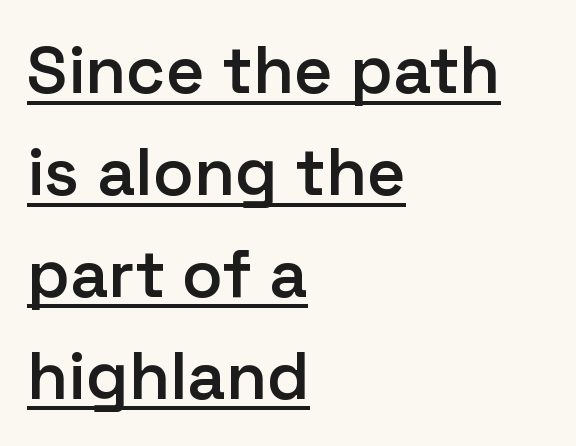
Q: Is the text bold? A: Semi-bold.
Q: Is the text italic (slanted)? A: No, it is upright.
Q: Is the typeface a serif or a sans-serif typeface? A: Sans-serif.
Q: Is the text underlined? A: Yes.
Q: How is the paragraph aligned? A: Left-aligned.
Q: Is the spacing between letters normal or unusually wide? A: Normal.
Q: Is the spacing between lines tight, normal or loose? A: Normal.
Q: Width (condensed, normal, or wide)? A: Normal.
Q: Stroke contrast? A: Low.
Q: x-height? A: Medium.
Q: Monospaced? A: No.
